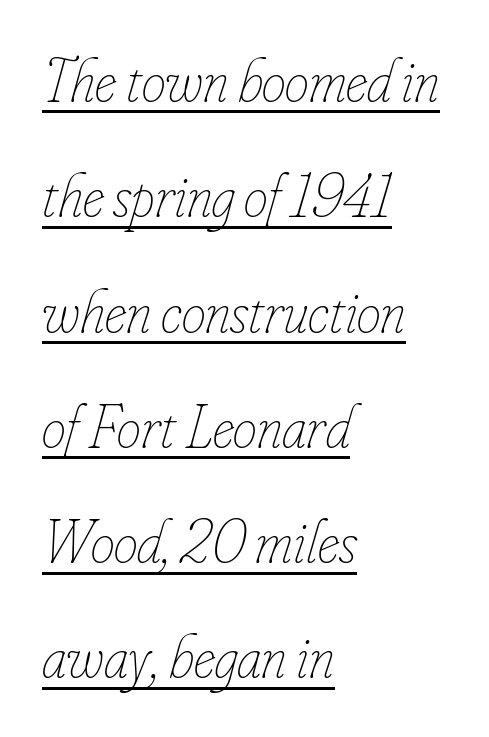
Q: Is the text bold? A: No.
Q: Is the text italic (slanted)? A: Yes, it leans right by about 16 degrees.
Q: Is the text underlined? A: Yes.
Q: How is the paragraph aligned? A: Left-aligned.
Q: Is the spacing between letters normal or unusually wide? A: Normal.
Q: Width (condensed, normal, or wide)? A: Condensed.
Q: Stroke contrast? A: Low.
Q: x-height? A: Small.
Q: Monospaced? A: No.
